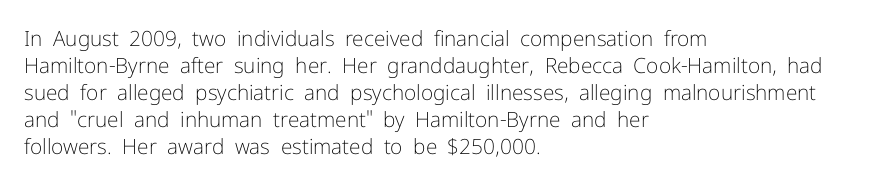
The image shows 21 px text type, upright; set left-aligned, normal line spacing (1.29x), normal letter spacing, not underlined.
